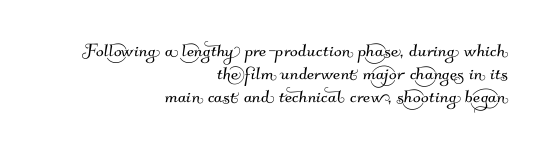
{"underline": "no", "align": "right", "line_spacing": "tight", "line_spacing_ratio": 0.99, "letter_spacing": "normal", "letter_spacing_em": 0.0, "glyph_px": 23}
